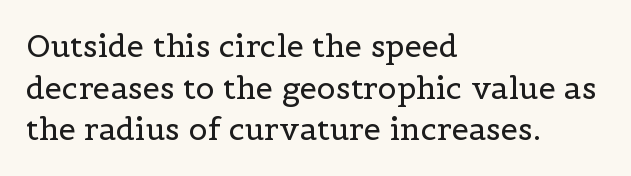
Q: Is the text bold? A: No.
Q: Is the text italic (slanted)? A: No, it is upright.
Q: Is the typeface a serif or a sans-serif typeface? A: Serif.
Q: Is the text underlined? A: No.
Q: How is the paragraph aligned? A: Left-aligned.
Q: Is the spacing between letters normal or unusually wide? A: Normal.
Q: Is the spacing between lines tight, normal or loose? A: Normal.
Q: Width (condensed, normal, or wide)? A: Normal.
Q: x-height? A: Medium.
Q: Monospaced? A: No.
